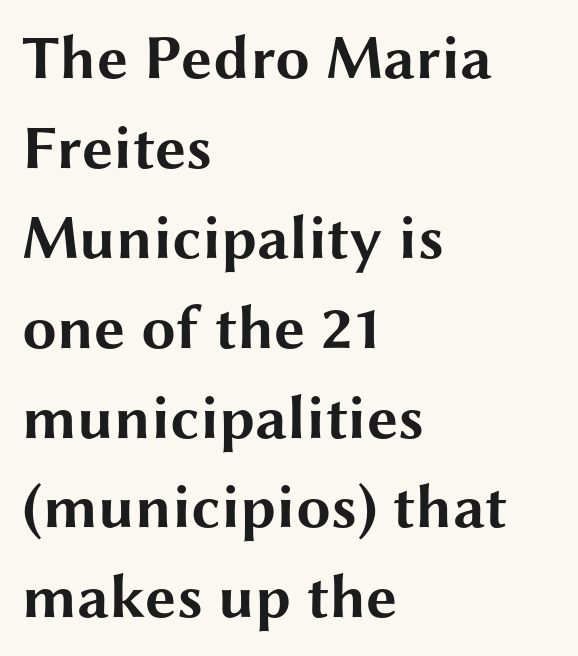
{"serif": "no", "italic": "no", "bold": "yes", "weight": "bold", "width": "wide", "stroke_contrast": "medium", "x_height": "medium", "monospaced": "no", "underline": "no", "align": "left", "line_spacing": "normal", "line_spacing_ratio": 1.45, "letter_spacing": "normal", "letter_spacing_em": 0.0, "glyph_px": 62}
